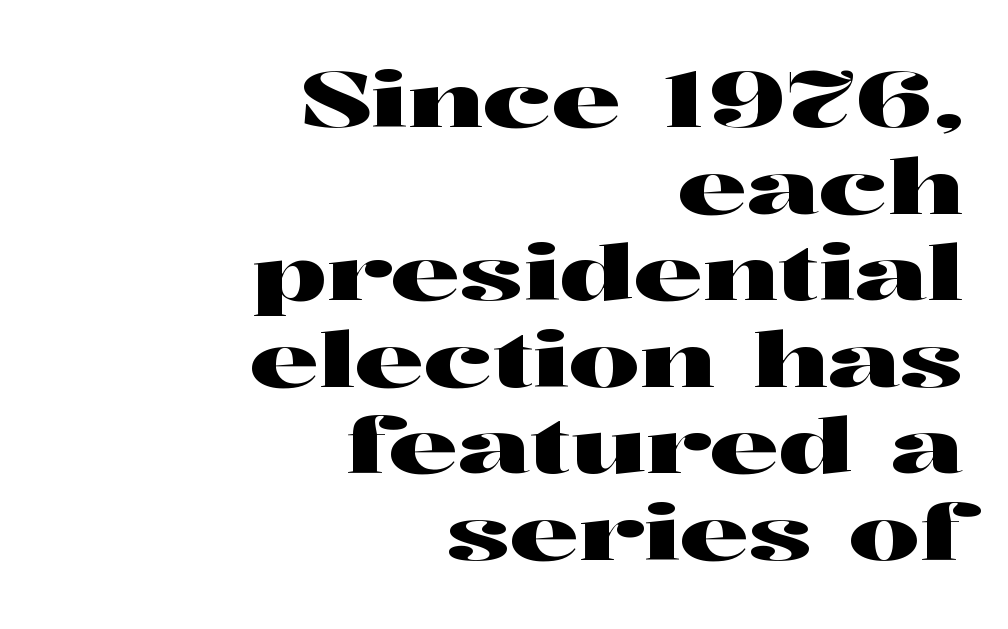
Q: Is the text italic (slanted)? A: No, it is upright.
Q: Is the typeface a serif or a sans-serif typeface? A: Serif.
Q: Is the text underlined? A: No.
Q: How is the paragraph aligned? A: Right-aligned.
Q: Is the spacing between letters normal or unusually wide? A: Normal.
Q: Is the spacing between lines tight, normal or loose? A: Tight.
Q: Width (condensed, normal, or wide)? A: Wide.
Q: Stroke contrast? A: High.
Q: x-height? A: Medium.
Q: Monospaced? A: No.
